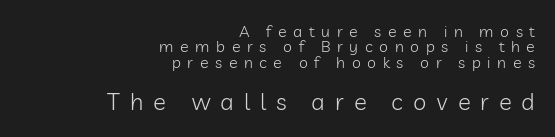
Q: Is the text bold? A: No.
Q: Is the text italic (slanted)? A: No, it is upright.
Q: Is the text underlined? A: No.
Q: How is the paragraph aligned? A: Right-aligned.
Q: Is the spacing between letters normal or unusually wide? A: Unusually wide.
Q: Is the spacing between lines tight, normal or loose? A: Tight.
Q: Which block of text is set in a larger size, the first (top) or the second (bottom)? A: The second (bottom) one.
